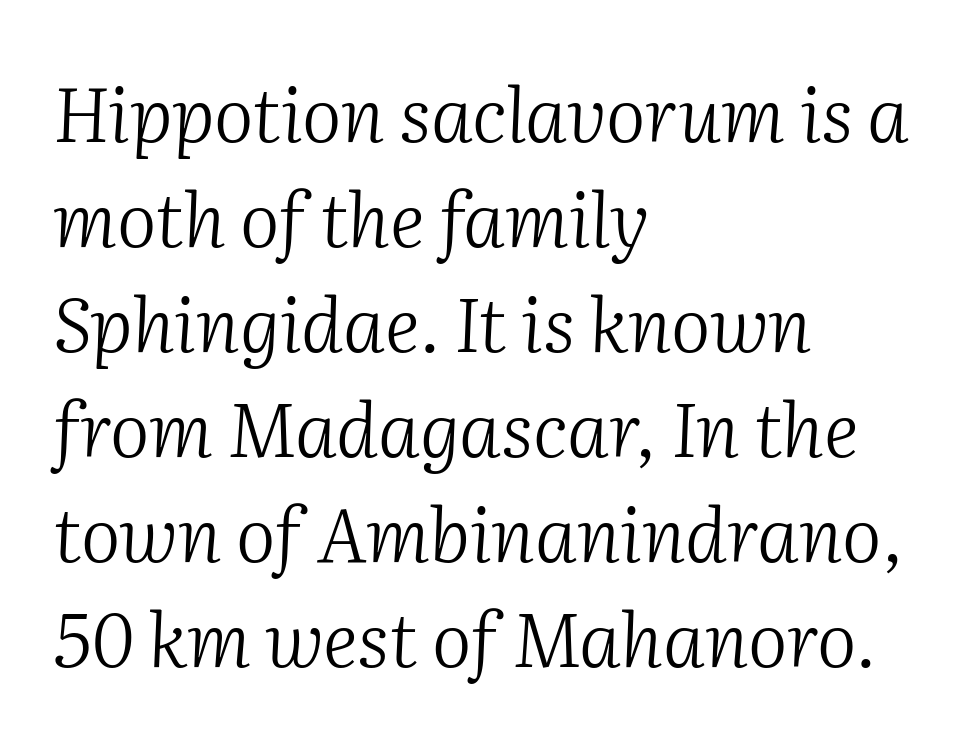
{"serif": "yes", "italic": "yes", "lean": "right", "slant_degrees": 2, "bold": "no", "weight": "light", "width": "normal", "stroke_contrast": "medium", "x_height": "medium", "monospaced": "no", "underline": "no", "align": "left", "line_spacing": "normal", "line_spacing_ratio": 1.4, "letter_spacing": "normal", "letter_spacing_em": 0.0, "glyph_px": 75}
